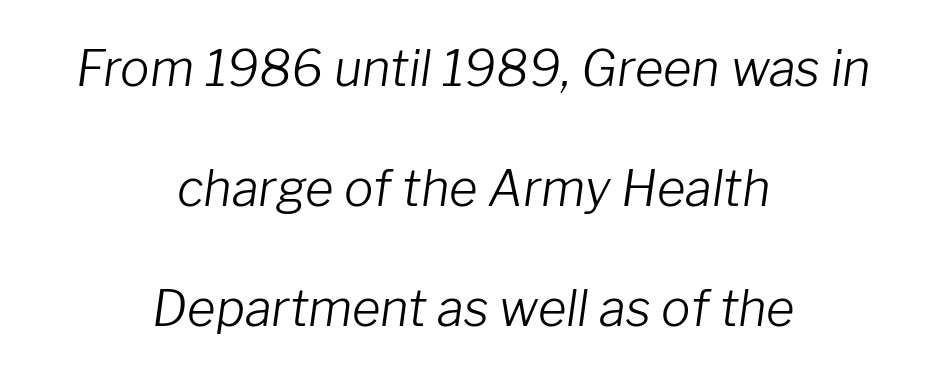
Q: Is the text bold? A: No.
Q: Is the text italic (slanted)? A: Yes, it leans right by about 8 degrees.
Q: Is the text underlined? A: No.
Q: How is the paragraph aligned? A: Centered.
Q: Is the spacing between letters normal or unusually wide? A: Normal.
Q: Is the spacing between lines tight, normal or loose? A: Loose.
Q: Width (condensed, normal, or wide)? A: Normal.
Q: Stroke contrast? A: Low.
Q: x-height? A: Medium.
Q: Monospaced? A: No.
